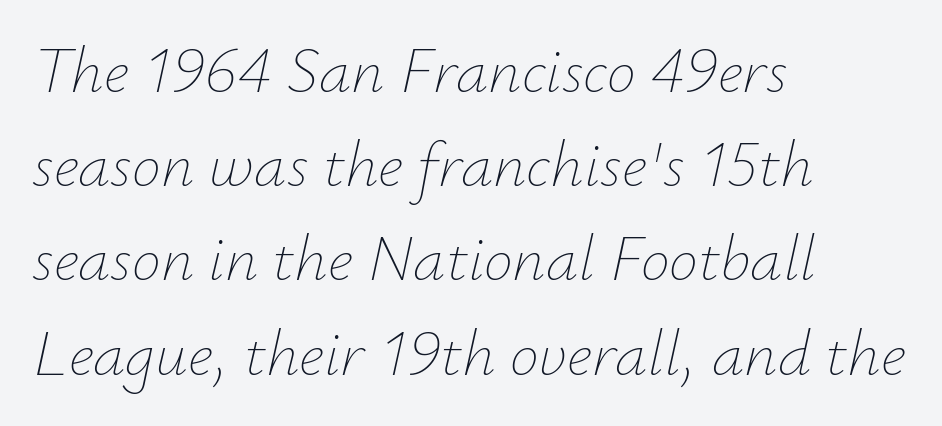
The line texture is even and compact thanks to regular tracking. Notice how descenders clear the ascenders below comfortably — that's standard leading. Character widths vary here, with narrow letters taking less room than wide ones. The whole block is typeset with a tilt. The baseline area is clear. The lines in this sample share a left origin and differ only in where they stop.
